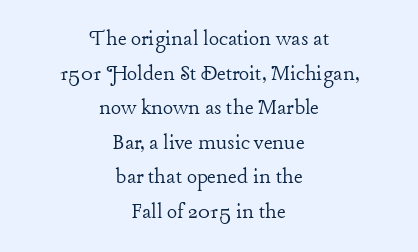
These lines keep a tight, regular rhythm from letter to letter. When letters stand straight like this, we call the style roman or upright. Reading down the block, each line starts at a different indent, mirrored at its end. The designer left line spacing at the default. Just letters on the line, the space beneath them empty. Compared with a typical body face, this is equally light or lighter still.
